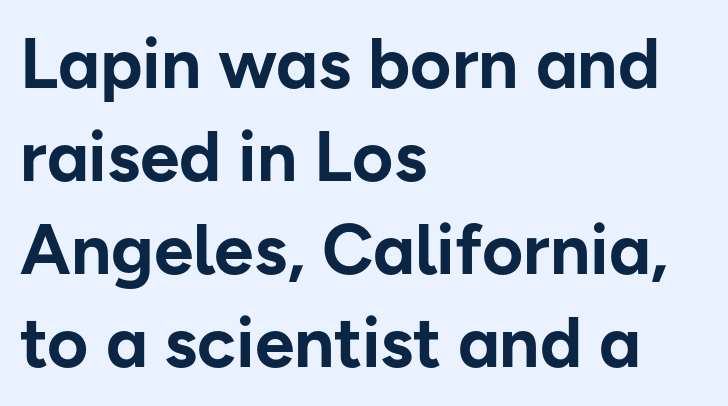
{"serif": "no", "italic": "no", "bold": "yes", "weight": "bold", "width": "normal", "stroke_contrast": "low", "x_height": "medium", "monospaced": "no", "underline": "no", "align": "left", "line_spacing": "normal", "line_spacing_ratio": 1.31, "letter_spacing": "normal", "letter_spacing_em": 0.0, "glyph_px": 71}
